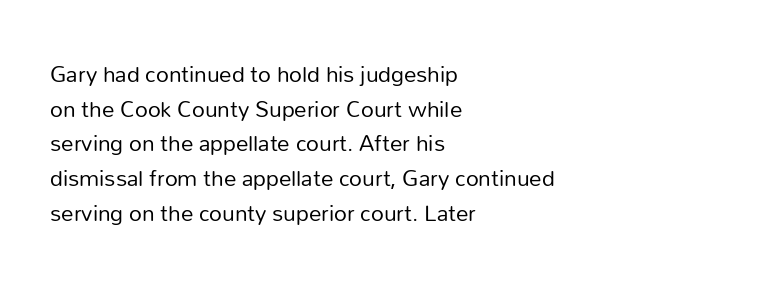
Q: Is the text bold? A: No.
Q: Is the text italic (slanted)? A: No, it is upright.
Q: Is the text underlined? A: No.
Q: How is the paragraph aligned? A: Left-aligned.
Q: Is the spacing between letters normal or unusually wide? A: Normal.
Q: Is the spacing between lines tight, normal or loose? A: Normal.
